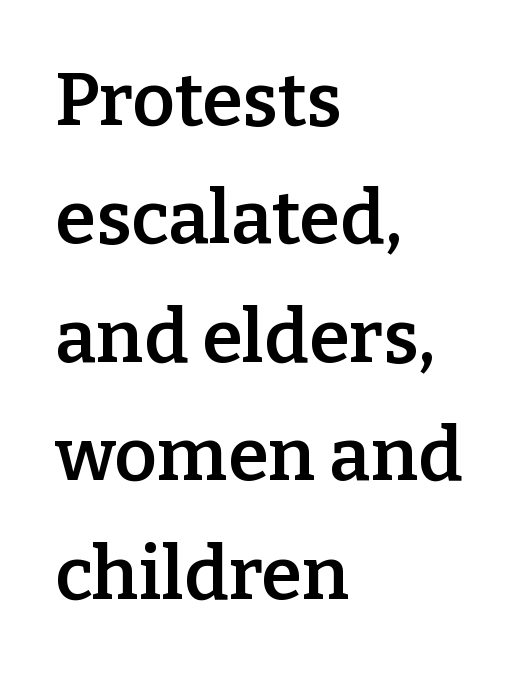
Q: Is the text bold? A: Semi-bold.
Q: Is the text italic (slanted)? A: No, it is upright.
Q: Is the typeface a serif or a sans-serif typeface? A: Serif.
Q: Is the text underlined? A: No.
Q: How is the paragraph aligned? A: Left-aligned.
Q: Is the spacing between letters normal or unusually wide? A: Normal.
Q: Is the spacing between lines tight, normal or loose? A: Normal.
Q: Width (condensed, normal, or wide)? A: Normal.
Q: Stroke contrast? A: Low.
Q: x-height? A: Medium.
Q: Monospaced? A: No.
